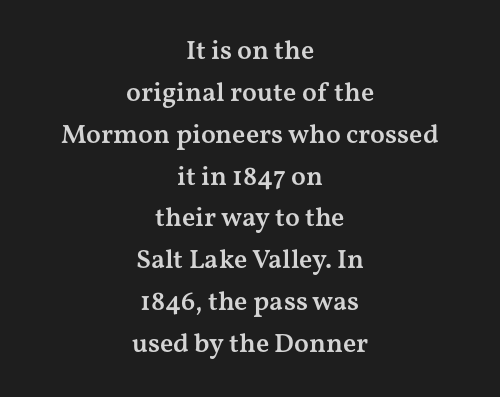
The image shows 27 px text type, upright; set centered, normal line spacing (1.55x), normal letter spacing, not underlined.
